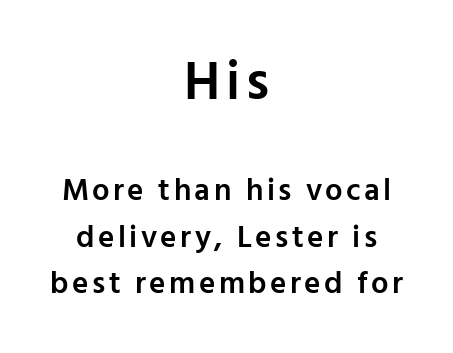
{"serif": "no", "italic": "no", "bold": "semi", "weight": "semibold", "width": "normal", "stroke_contrast": "low", "x_height": "medium", "monospaced": "no", "underline": "no", "align": "center", "line_spacing": "normal", "line_spacing_ratio": 1.51, "larger_block": "first", "size_ratio": 1.74, "glyph_px": 54}
